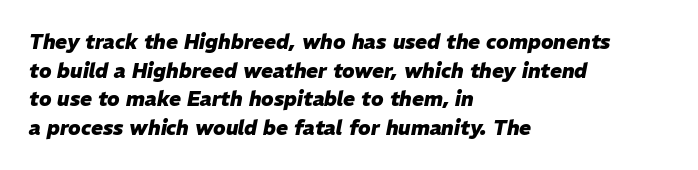
Q: Is the text bold? A: Yes.
Q: Is the text italic (slanted)? A: Yes, it leans right by about 11 degrees.
Q: Is the text underlined? A: No.
Q: How is the paragraph aligned? A: Left-aligned.
Q: Is the spacing between letters normal or unusually wide? A: Normal.
Q: Is the spacing between lines tight, normal or loose? A: Normal.
